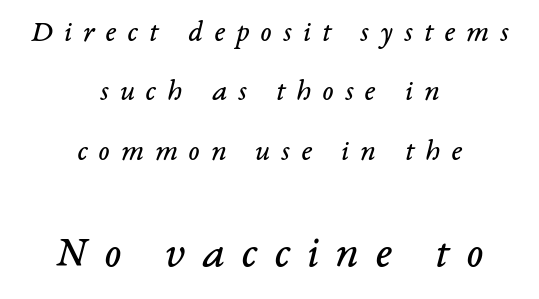
No word sits above an underline. Regarding serifs, this sample has them. The typesetter chose a symmetrical, centered arrangement here. There's an unmistakable incline to the writing here. Do the characters align in a grid? No, the font is proportional. These lines have a slow, spaced-out rhythm from letter to letter.
